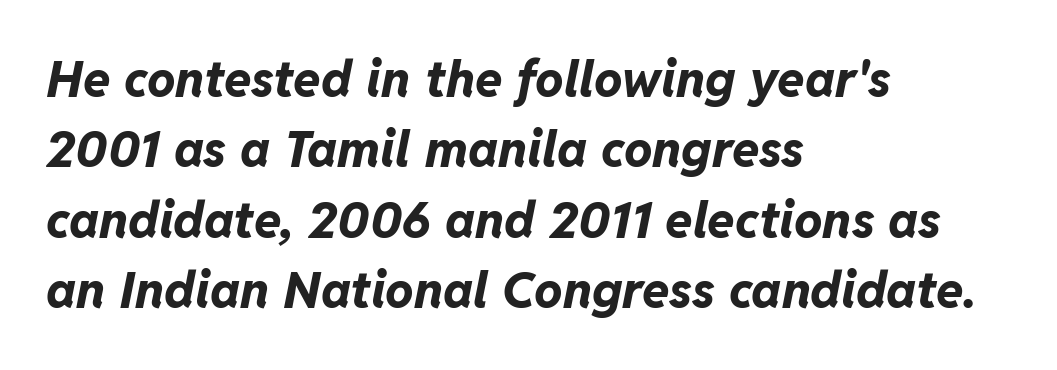
A typesetter would mark this as italic. Honestly, there is no underline to notice here at all. How heavy is the stroke? Heavy — this is a bold. A typesetter would call this proportional, since set widths differ per character. What stands out about the letter spacing? Nothing — it is the standard amount.
